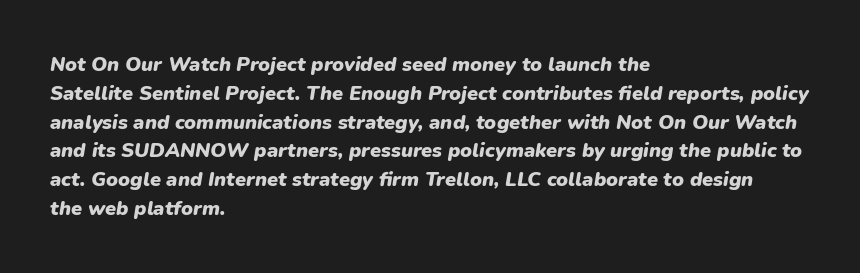
Does extra space separate the letters? No, they use regular spacing. Left-aligned paragraph, ragged on the right. The specimen omits any rule beneath the text block's lines. The specimen reads as italic at a glance. How heavy is the stroke? Heavy — this is a bold. These lines sit exactly where default settings would place them.
